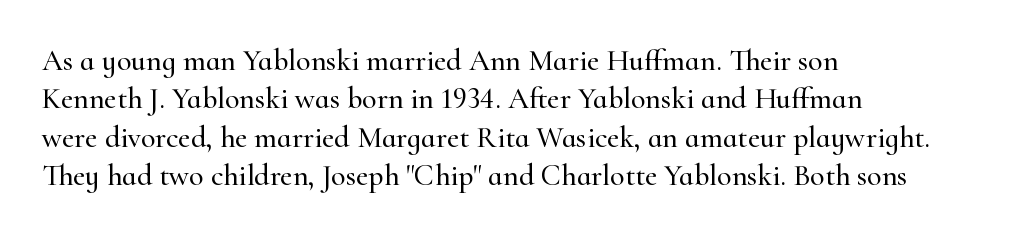
Q: Is the text italic (slanted)? A: No, it is upright.
Q: Is the typeface a serif or a sans-serif typeface? A: Serif.
Q: Is the text underlined? A: No.
Q: How is the paragraph aligned? A: Left-aligned.
Q: Is the spacing between letters normal or unusually wide? A: Normal.
Q: Is the spacing between lines tight, normal or loose? A: Normal.
Q: Width (condensed, normal, or wide)? A: Normal.
Q: Stroke contrast? A: High.
Q: x-height? A: Small.
Q: Monospaced? A: No.
